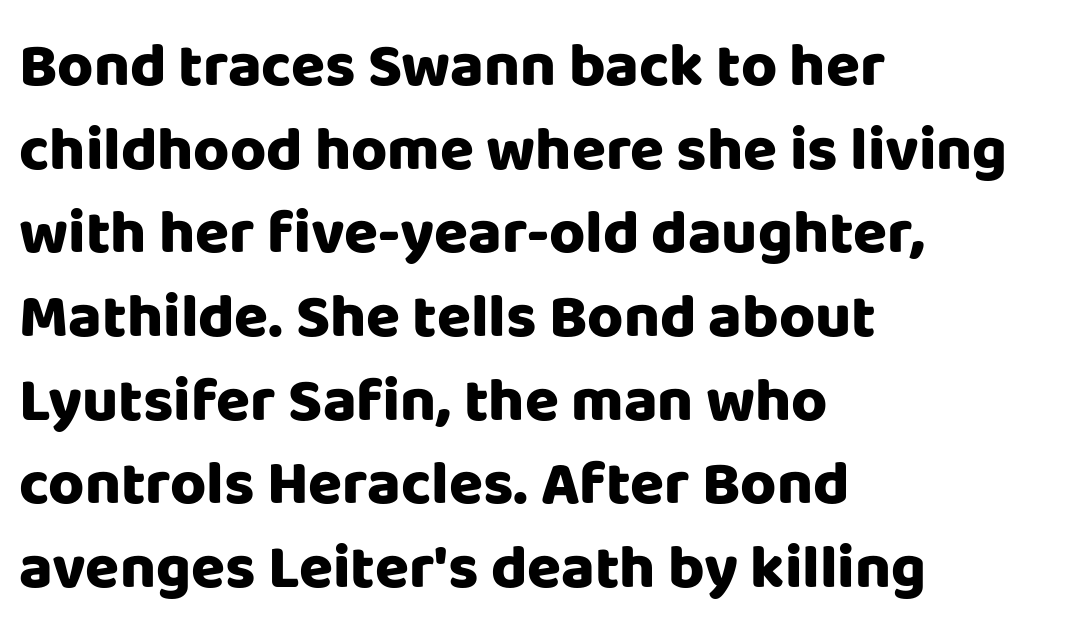
{"serif": "no", "italic": "no", "bold": "yes", "weight": "heavy", "width": "normal", "stroke_contrast": "low", "x_height": "large", "monospaced": "no", "underline": "no", "align": "left", "line_spacing": "normal", "line_spacing_ratio": 1.35, "letter_spacing": "normal", "letter_spacing_em": 0.0, "glyph_px": 62}
